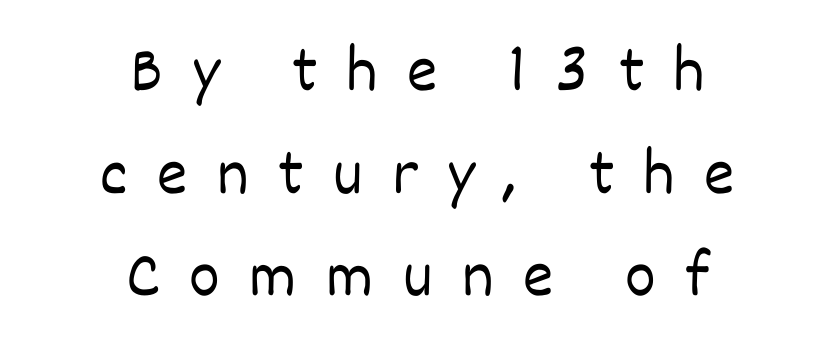
{"italic": "no", "bold": "no", "weight": "light", "width": "normal", "stroke_contrast": "low", "x_height": "large", "monospaced": "no", "underline": "no", "align": "center", "line_spacing": "normal", "line_spacing_ratio": 1.58, "letter_spacing": "wide", "letter_spacing_em": 0.45, "glyph_px": 65}
